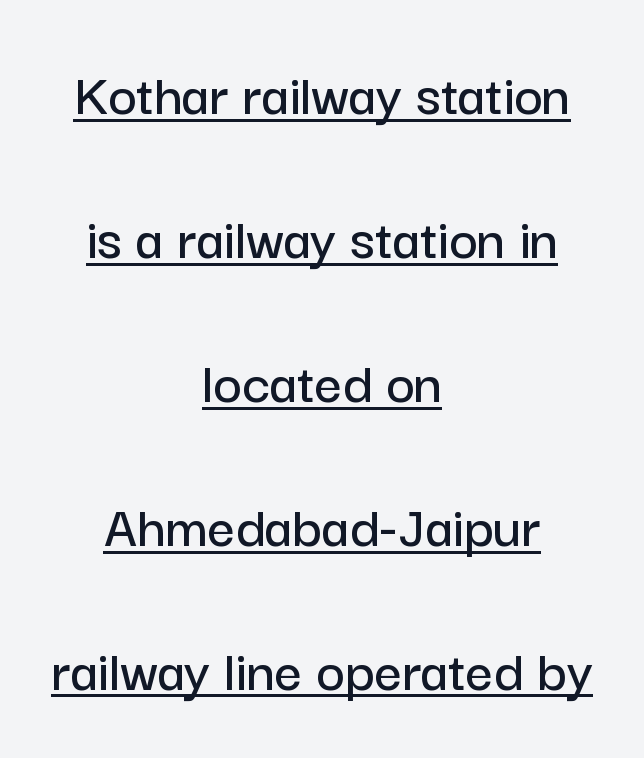
Honestly, the rows look like they've been pulled way apart. The typography opts for an upright posture over an oblique one. Leftover space on each line is divided equally before and after the words. Spacing between characters is what you'd get straight out of the box. A typesetter would call this proportional, since set widths differ per character. This rendering employs a face without finishing strokes, i.e., a sans-serif.
